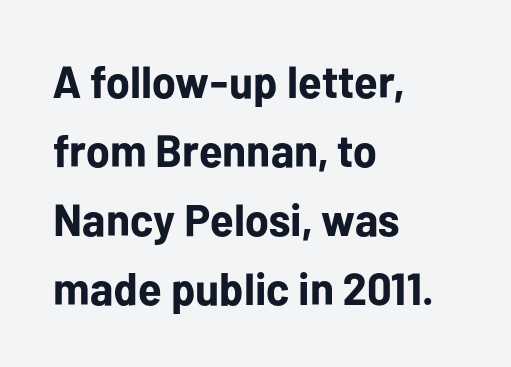
{"serif": "no", "italic": "no", "bold": "yes", "weight": "bold", "width": "normal", "stroke_contrast": "low", "x_height": "medium", "monospaced": "no", "underline": "no", "align": "left", "line_spacing": "normal", "line_spacing_ratio": 1.53, "letter_spacing": "normal", "letter_spacing_em": 0.0, "glyph_px": 45}
